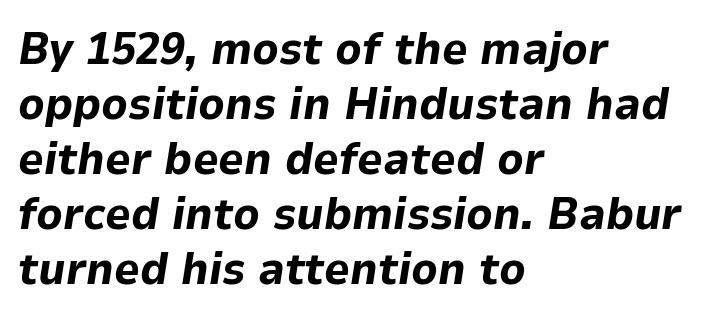
Slant detected: the letters are inclined. The rendering uses natural spacing where letterforms have individual widths. These lines keep a tight, regular rhythm from letter to letter. Decoration check: the copy has no underline.
